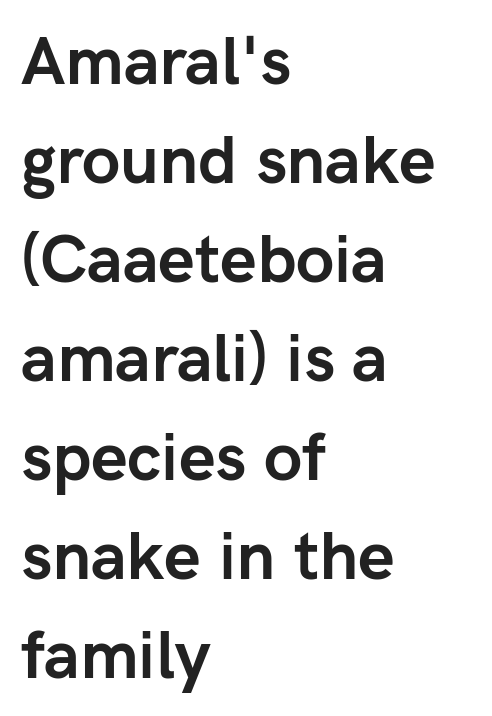
The image shows 66 px semibold sans-serif type, upright; set left-aligned, normal line spacing (1.5x), normal letter spacing, not underlined; low stroke contrast and a medium x-height.
